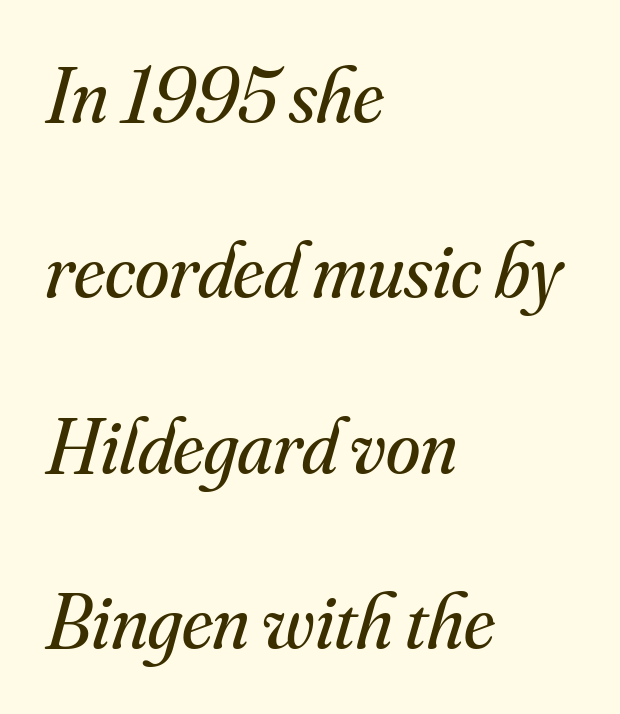
On a weight scale, this lands at 450 or below. Regarding leading, the lines here are spaced well apart. A typesetter would call this zero additional tracking. This sample uses a serif face. Descenders hang freely into open space. Is this a fixed-width face? No — the glyphs have proportional, varying widths.
